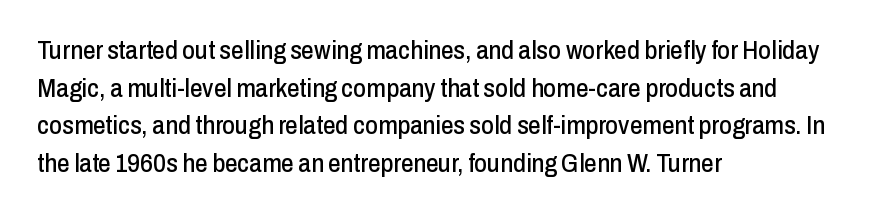
Q: Is the text italic (slanted)? A: No, it is upright.
Q: Is the text underlined? A: No.
Q: How is the paragraph aligned? A: Left-aligned.
Q: Is the spacing between letters normal or unusually wide? A: Normal.
Q: Is the spacing between lines tight, normal or loose? A: Normal.
